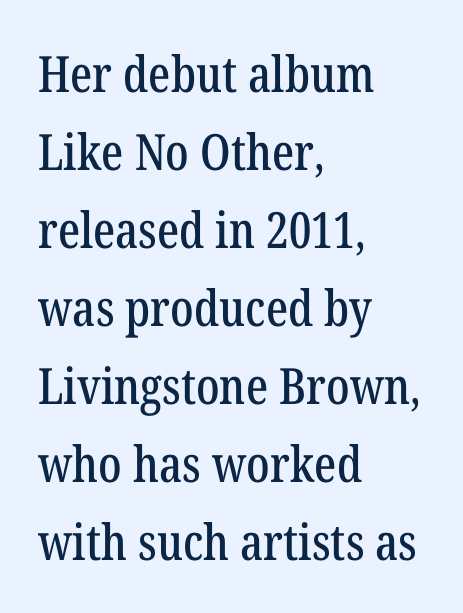
Rule under the text: the space is simply empty. To sum up the face: it has serifs. Compared with typical body copy, the letter spacing here is the same. Designer's note — italics off, roman on.
